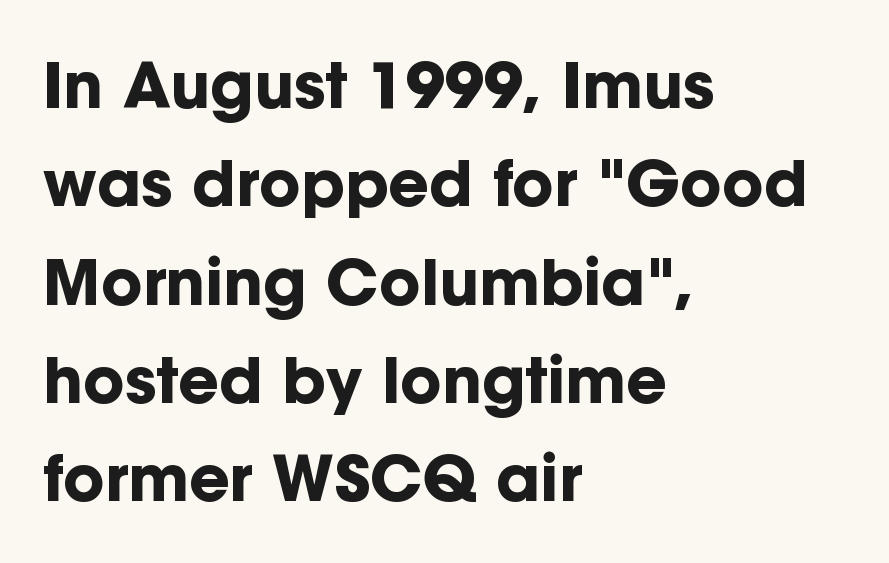
Do the letters lean? They stand straight. The rendering uses natural spacing where letterforms have individual widths. Decoration check: the copy has no underline. A dark, heavy texture on the line: the type is bold. Does the copy run flush right? No — it runs flush left. Observe the ordinary spacing: letters are neighbours, not strangers.
